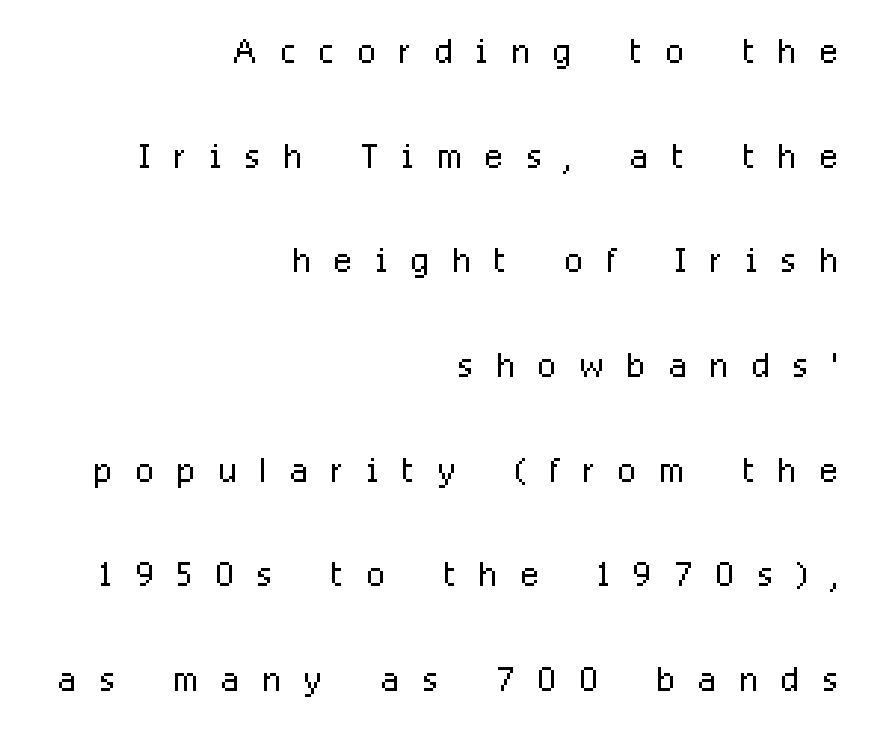
The image shows 48 px light, condensed sans-serif type, upright; set right-aligned, loose line spacing (2.18x), unusually wide letter spacing (+0.49 em), not underlined; low stroke contrast and a medium x-height.
